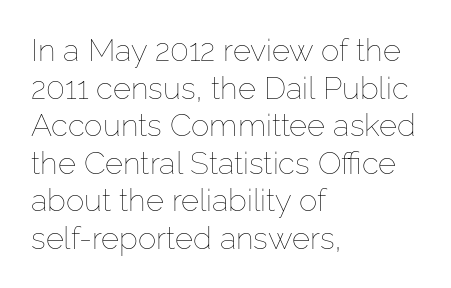
{"italic": "no", "bold": "no", "weight": "thin", "width": "normal", "stroke_contrast": "low", "x_height": "medium", "monospaced": "no", "underline": "no", "align": "left", "line_spacing_ratio": 1.21, "letter_spacing": "normal", "letter_spacing_em": 0.0, "glyph_px": 31}
